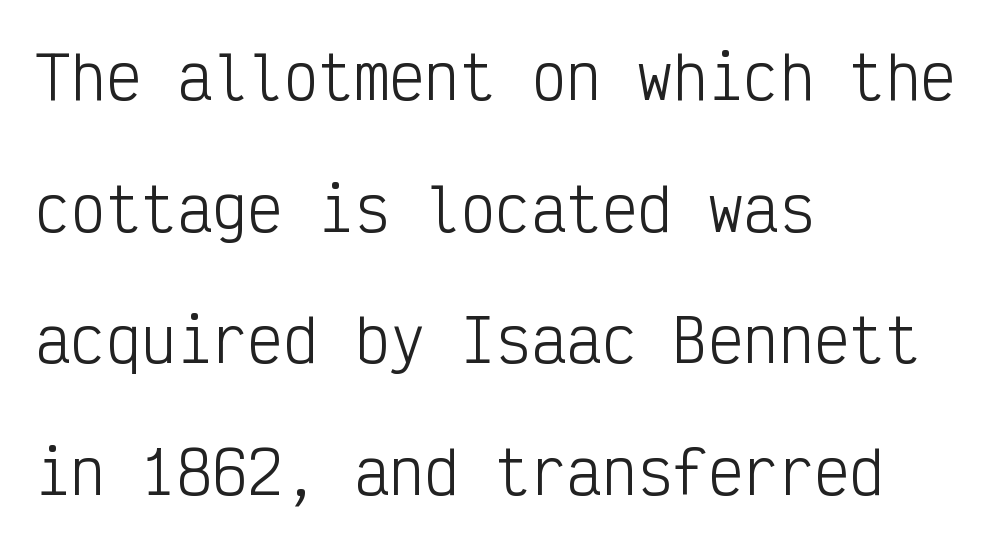
{"serif": "no", "italic": "no", "bold": "no", "weight": "light", "width": "condensed", "stroke_contrast": "low", "x_height": "medium", "monospaced": "yes", "underline": "no", "align": "left", "line_spacing": "loose", "line_spacing_ratio": 2.23, "letter_spacing": "normal", "letter_spacing_em": 0.0, "glyph_px": 59}
